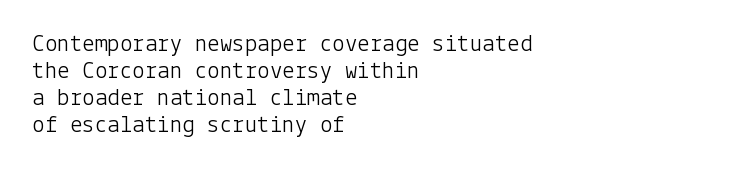
Q: Is the text bold? A: No.
Q: Is the text italic (slanted)? A: No, it is upright.
Q: Is the text underlined? A: No.
Q: How is the paragraph aligned? A: Left-aligned.
Q: Is the spacing between letters normal or unusually wide? A: Normal.
Q: Is the spacing between lines tight, normal or loose? A: Tight.
